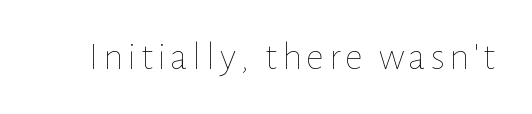
The glyphs are unaccompanied by any horizontal stroke below them. Quick note: not italic, upright. Is this a fixed-width face? No — the glyphs have proportional, varying widths. A light-to-regular cut is what we see here.
